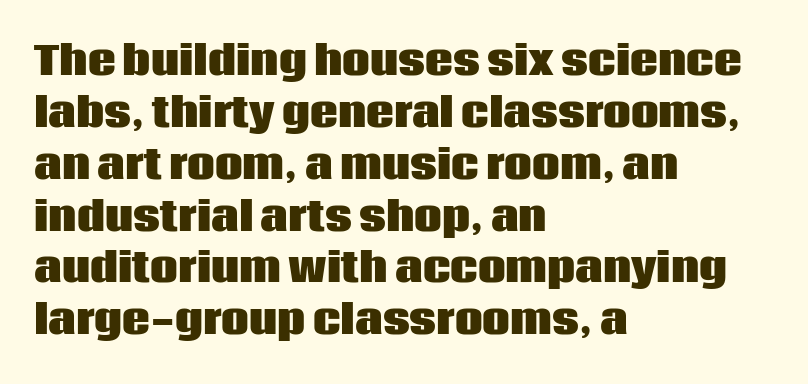
{"serif": "no", "italic": "no", "bold": "yes", "weight": "heavy", "width": "normal", "stroke_contrast": "low", "x_height": "large", "monospaced": "no", "underline": "no", "align": "left", "line_spacing": "normal", "line_spacing_ratio": 1.33, "letter_spacing": "normal", "letter_spacing_em": 0.0, "glyph_px": 39}
